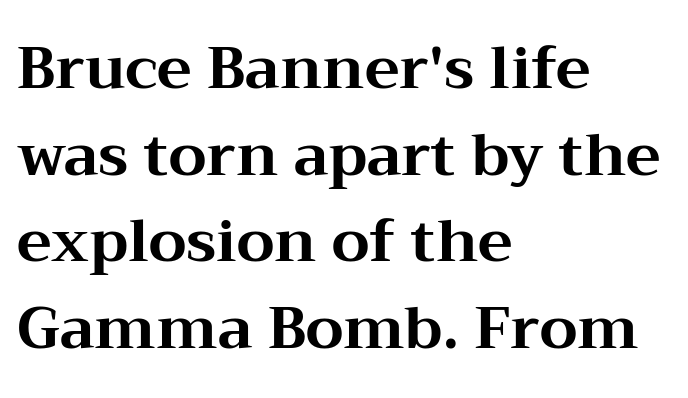
{"serif": "yes", "italic": "no", "bold": "yes", "weight": "bold", "width": "wide", "stroke_contrast": "medium", "x_height": "medium", "monospaced": "no", "underline": "no", "align": "left", "line_spacing": "normal", "line_spacing_ratio": 1.47, "letter_spacing": "normal", "letter_spacing_em": 0.0, "glyph_px": 59}
